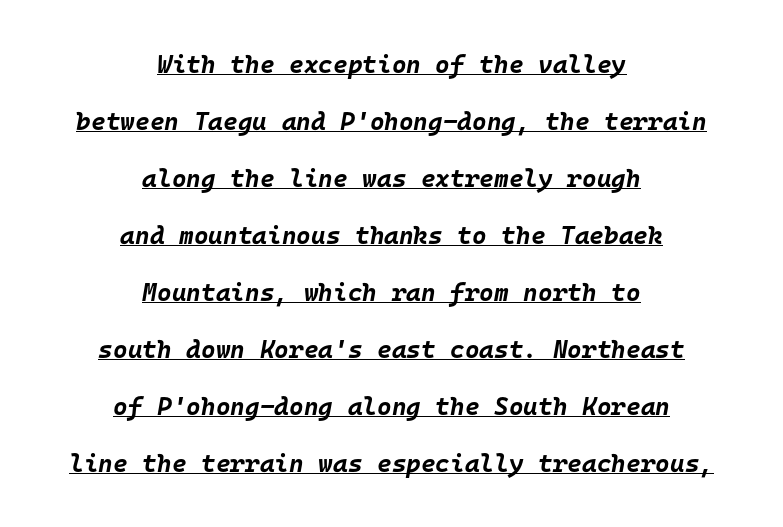
Q: Is the text bold? A: Yes.
Q: Is the text italic (slanted)? A: Yes, it leans right by about 10 degrees.
Q: Is the text underlined? A: Yes.
Q: How is the paragraph aligned? A: Centered.
Q: Is the spacing between letters normal or unusually wide? A: Normal.
Q: Is the spacing between lines tight, normal or loose? A: Loose.
